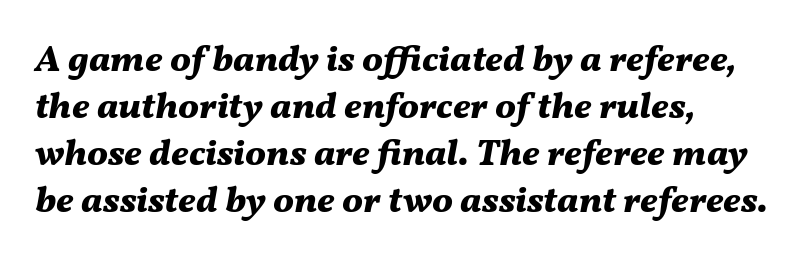
Q: Is the text bold? A: Yes.
Q: Is the text italic (slanted)? A: Yes, it leans right by about 11 degrees.
Q: Is the text underlined? A: No.
Q: Is the spacing between letters normal or unusually wide? A: Normal.
Q: Is the spacing between lines tight, normal or loose? A: Normal.
Q: Width (condensed, normal, or wide)? A: Normal.
Q: Stroke contrast? A: Medium.
Q: x-height? A: Medium.
Q: Monospaced? A: No.
